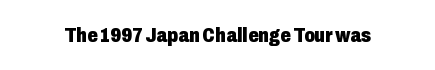
{"italic": "no", "bold": "yes", "underline": "no", "letter_spacing": "normal", "letter_spacing_em": 0.0, "glyph_px": 21}
